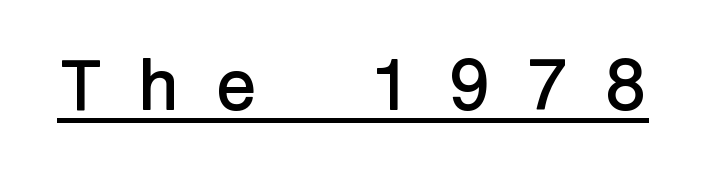
{"serif": "no", "italic": "no", "width": "normal", "stroke_contrast": "low", "x_height": "medium", "underline": "yes", "letter_spacing": "wide", "letter_spacing_em": 0.45, "glyph_px": 73}
